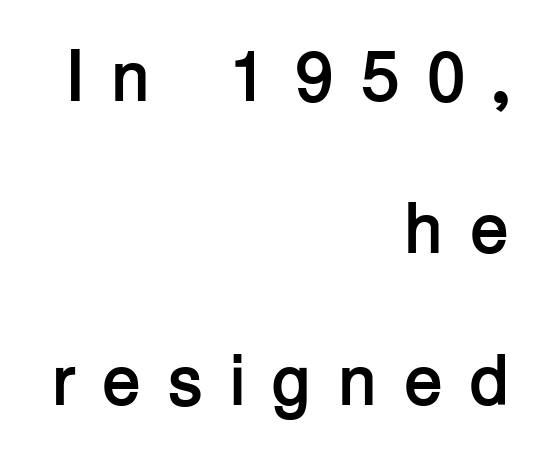
The rendering uses natural spacing where letterforms have individual widths. Reading down the column, the eye jumps a long way to each next line. These words are printed bold, with thick strokes throughout. Type style note: lacks serifs. A student would call this right alignment; a typographer would say flush right, rag left. Students, note that the glyphs here are deliberately spaced far apart.
